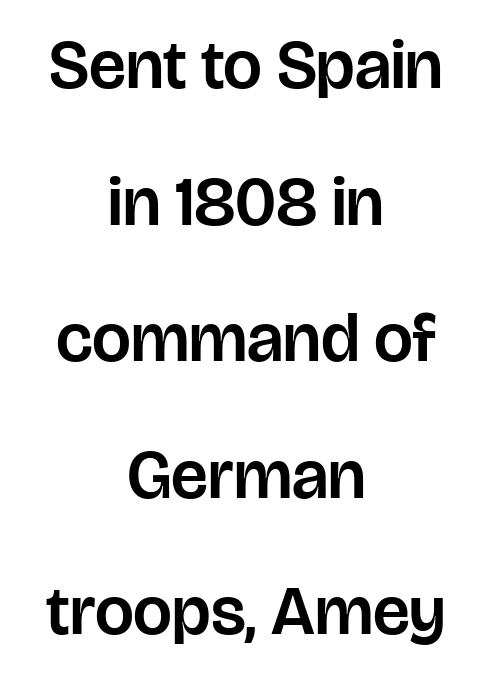
The image shows 69 px sans-serif type, upright; set centered, loose line spacing (1.98x), normal letter spacing, not underlined; low stroke contrast and a large x-height.
